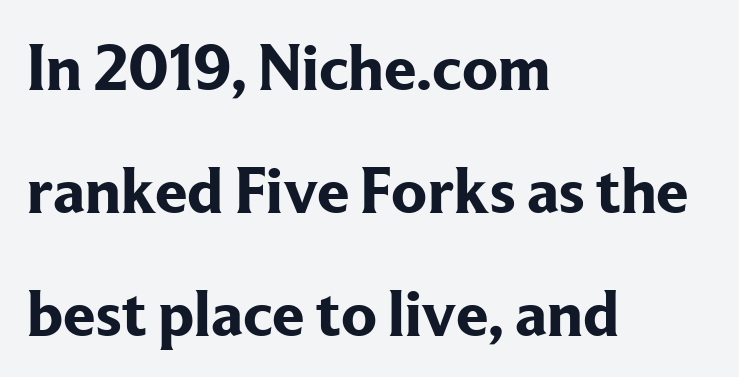
{"serif": "yes", "italic": "no", "bold": "yes", "weight": "bold", "width": "normal", "stroke_contrast": "low", "x_height": "medium", "monospaced": "no", "underline": "no", "align": "left", "line_spacing_ratio": 1.89, "letter_spacing": "normal", "letter_spacing_em": 0.0, "glyph_px": 65}
